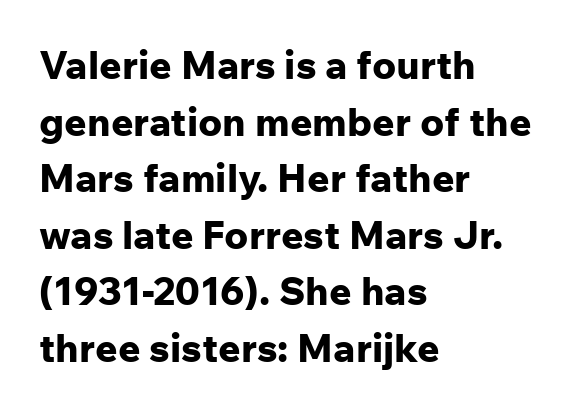
{"serif": "no", "italic": "no", "bold": "yes", "weight": "bold", "width": "normal", "stroke_contrast": "low", "x_height": "medium", "monospaced": "no", "underline": "no", "align": "left", "line_spacing": "normal", "line_spacing_ratio": 1.45, "letter_spacing": "normal", "letter_spacing_em": 0.0, "glyph_px": 39}
